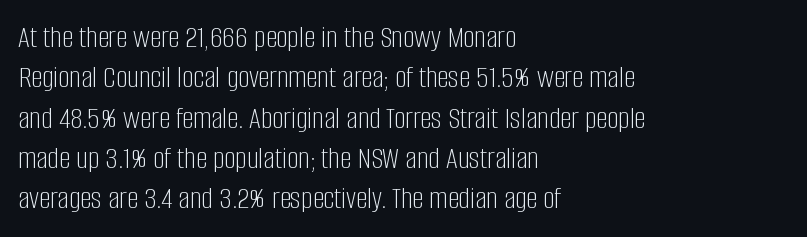
Q: Is the text bold? A: No.
Q: Is the text italic (slanted)? A: No, it is upright.
Q: Is the typeface a serif or a sans-serif typeface? A: Sans-serif.
Q: Is the text underlined? A: No.
Q: How is the paragraph aligned? A: Left-aligned.
Q: Is the spacing between letters normal or unusually wide? A: Normal.
Q: Is the spacing between lines tight, normal or loose? A: Normal.
Q: Width (condensed, normal, or wide)? A: Condensed.
Q: Stroke contrast? A: Low.
Q: x-height? A: Large.
Q: Monospaced? A: No.
